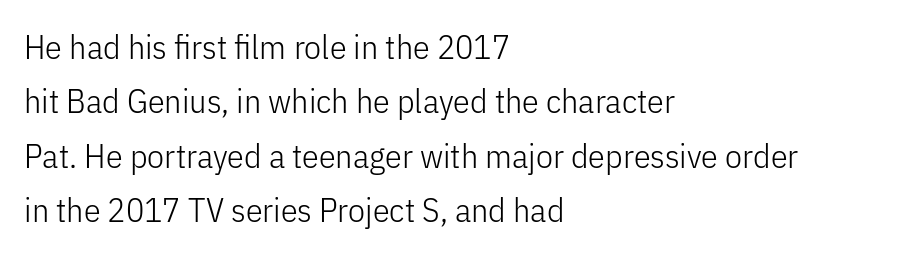
{"serif": "no", "italic": "no", "bold": "no", "weight": "light", "width": "condensed", "stroke_contrast": "low", "x_height": "medium", "monospaced": "no", "underline": "no", "align": "left", "line_spacing": "normal", "line_spacing_ratio": 1.6, "letter_spacing": "normal", "letter_spacing_em": 0.0, "glyph_px": 34}
